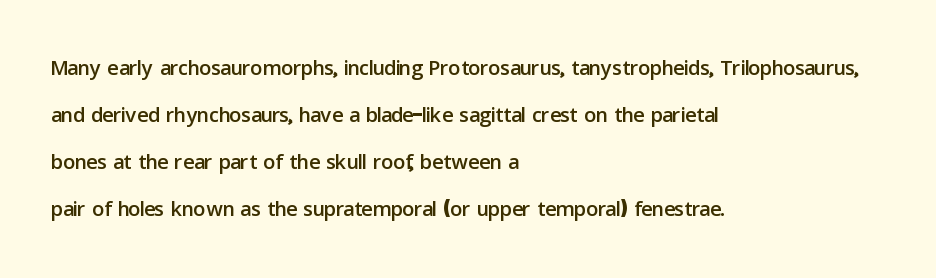
The image shows 30 px sans-serif type, upright; set left-aligned, normal line spacing (1.57x), normal letter spacing, not underlined; low stroke contrast and a medium x-height.
